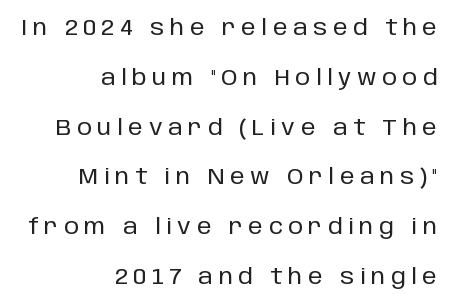
{"italic": "no", "underline": "no", "align": "right", "line_spacing": "loose", "line_spacing_ratio": 2.37, "letter_spacing": "wide", "letter_spacing_em": 0.27, "glyph_px": 21}
